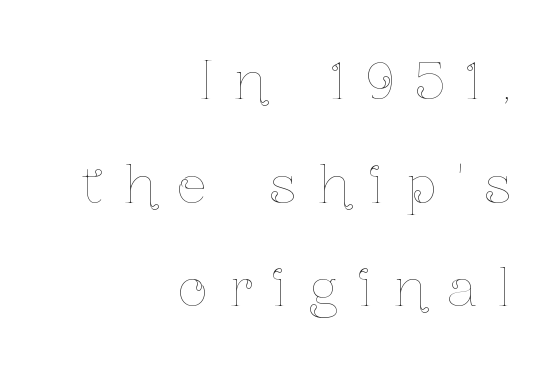
The image shows 51 px thin, condensed type, upright; set right-aligned, loose line spacing (2.03x), unusually wide letter spacing (+0.43 em), not underlined; low stroke contrast and a medium x-height.
